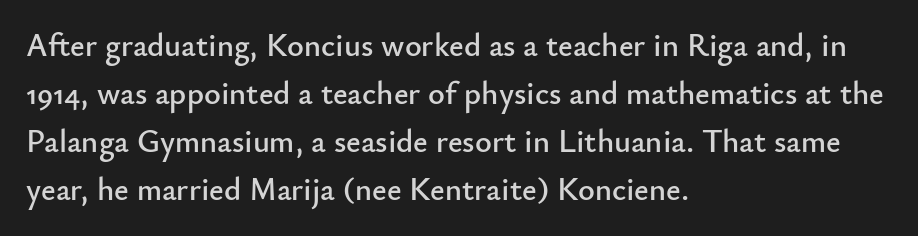
Q: Is the text italic (slanted)? A: No, it is upright.
Q: Is the typeface a serif or a sans-serif typeface? A: Sans-serif.
Q: Is the text underlined? A: No.
Q: How is the paragraph aligned? A: Left-aligned.
Q: Is the spacing between letters normal or unusually wide? A: Normal.
Q: Is the spacing between lines tight, normal or loose? A: Normal.
Q: Width (condensed, normal, or wide)? A: Normal.
Q: Stroke contrast? A: Low.
Q: x-height? A: Small.
Q: Monospaced? A: No.
